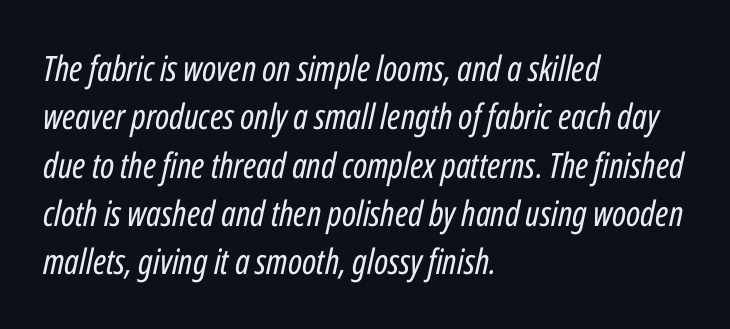
{"italic": "yes", "lean": "right", "slant_degrees": 12, "bold": "no", "weight": "regular", "width": "condensed", "stroke_contrast": "low", "x_height": "medium", "monospaced": "no", "underline": "no", "align": "left", "line_spacing": "normal", "line_spacing_ratio": 1.38, "letter_spacing": "normal", "letter_spacing_em": 0.0, "glyph_px": 35}
